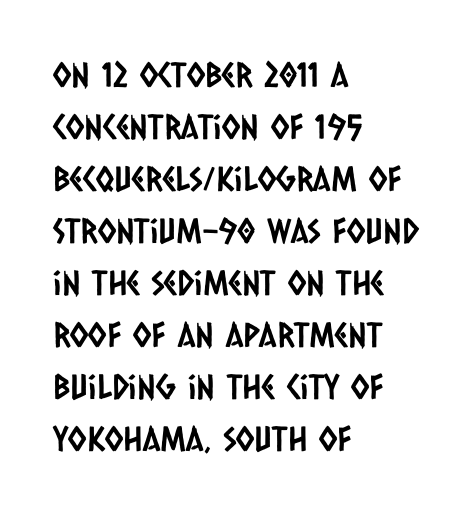
{"serif": "no", "width": "condensed", "stroke_contrast": "low", "x_height": "large", "monospaced": "no", "underline": "no", "align": "left", "line_spacing": "normal", "line_spacing_ratio": 1.53, "letter_spacing": "normal", "letter_spacing_em": 0.0, "glyph_px": 34}
